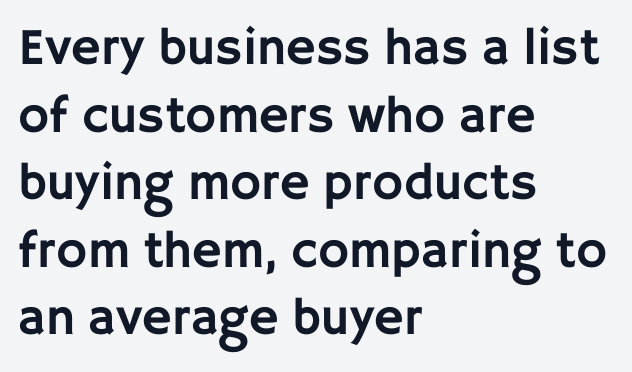
Which margin do the lines hug? The left one — the right edge is uneven. The passage shown is not underscored anywhere. The letters carry no serifs — their stems end cleanly without finishing strokes. Every stem runs plumb, perpendicular to the baseline. This sample has the flowing, uneven cadence of proportional lettering. The passage shown has conventional tracking throughout.
